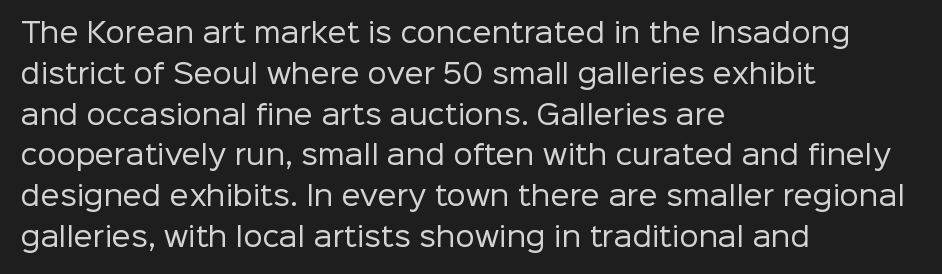
The passage shown stacks its lines at a standard gap. Plain, unruled lines of type. Summary of weight: not heavy and not bold. The rendering keeps characters at their native spacing. Notice how the stems are strictly vertical — no italics here.
